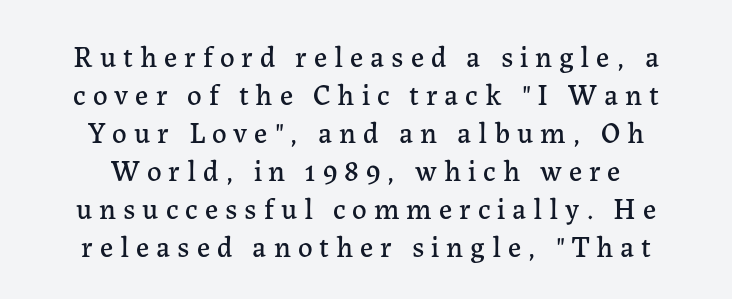
A clean baseline with only descenders dipping below it. Is this a fixed-width face? No — the glyphs have proportional, varying widths. In terms of letterform style, serifs are clearly present. Posture: vertical. One glance says typical: line gaps are just what's usual.
